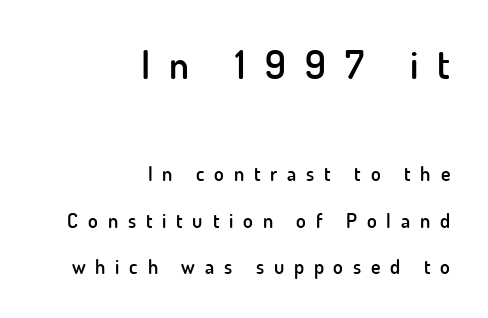
The image shows 39 px semibold sans-serif type, upright; set right-aligned, loose line spacing (2.33x), unusually wide letter spacing (+0.49 em), not underlined; the first (top) block is 1.95x larger; low stroke contrast and a small x-height.
